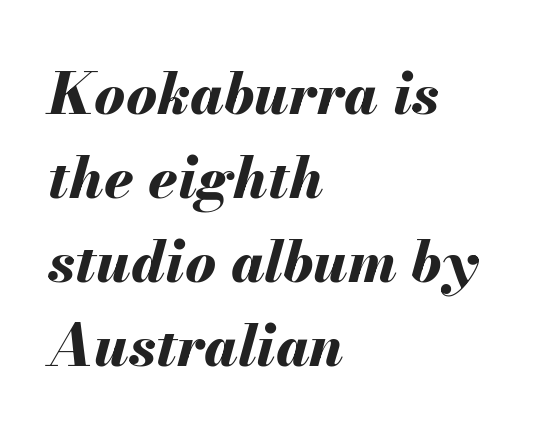
As a designer I'd log this as weight 700, bold. Type without underlining. The leading is moderate, giving the passage an even texture. This sample is left-justified, so line endings fall wherever the words run out.
